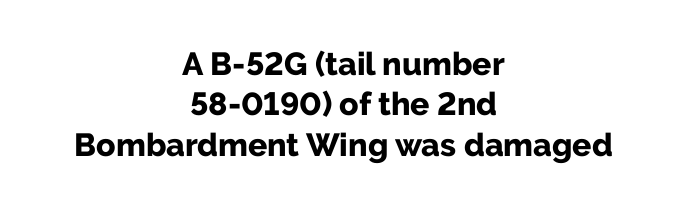
Q: Is the text bold? A: Yes.
Q: Is the text italic (slanted)? A: No, it is upright.
Q: Is the typeface a serif or a sans-serif typeface? A: Sans-serif.
Q: Is the text underlined? A: No.
Q: How is the paragraph aligned? A: Centered.
Q: Is the spacing between letters normal or unusually wide? A: Normal.
Q: Is the spacing between lines tight, normal or loose? A: Normal.
Q: Width (condensed, normal, or wide)? A: Normal.
Q: Stroke contrast? A: Low.
Q: x-height? A: Medium.
Q: Monospaced? A: No.
